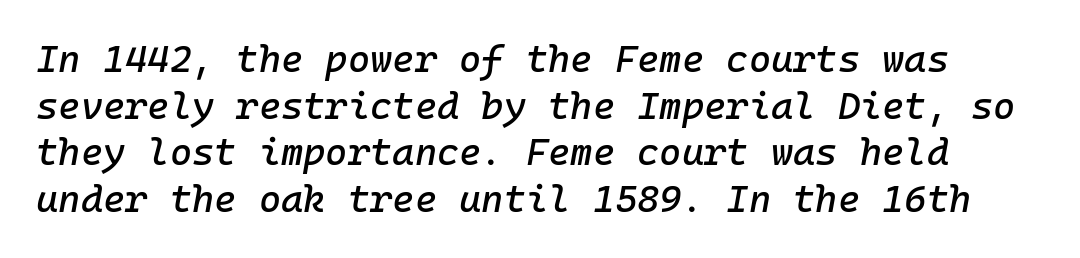
The image shows 38 px text type, italic (leaning right), monospaced; set line spacing 1.23x, normal letter spacing, not underlined; low stroke contrast and a medium x-height.
